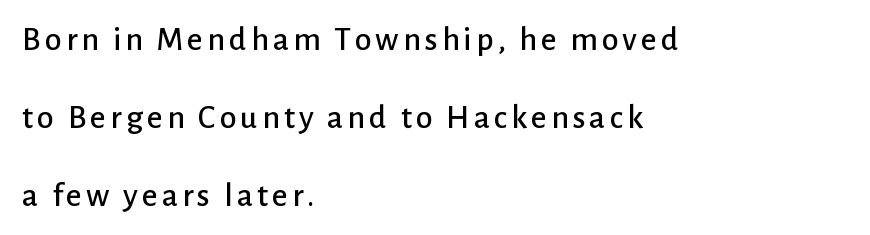
The image shows 34 px sans-serif type, upright; set left-aligned, loose line spacing (2.29x), not underlined; low stroke contrast and a medium x-height.
